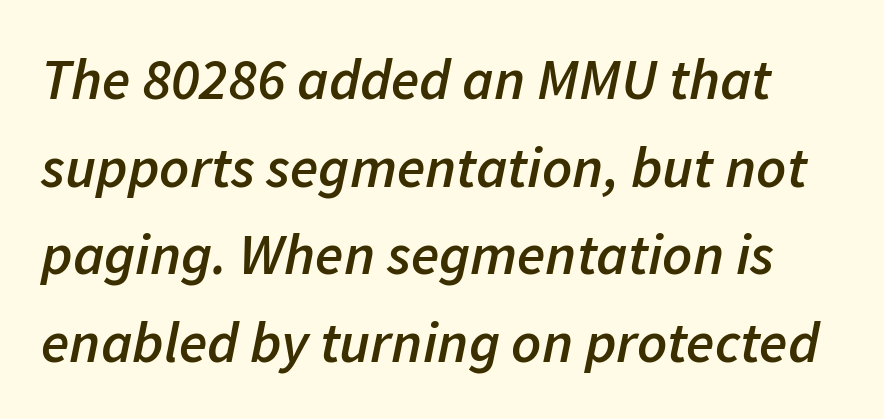
{"italic": "yes", "lean": "right", "slant_degrees": 11, "bold": "semi", "weight": "semibold", "width": "normal", "stroke_contrast": "low", "x_height": "medium", "monospaced": "no", "underline": "no", "line_spacing": "normal", "line_spacing_ratio": 1.51, "letter_spacing": "normal", "letter_spacing_em": 0.0, "glyph_px": 58}
